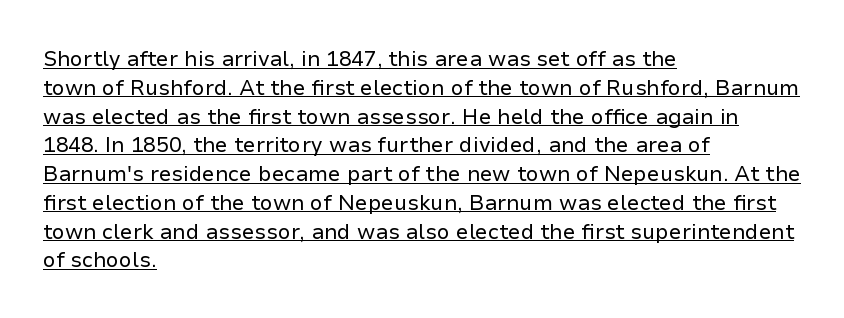
Q: Is the text bold? A: No.
Q: Is the text italic (slanted)? A: No, it is upright.
Q: Is the text underlined? A: Yes.
Q: How is the paragraph aligned? A: Left-aligned.
Q: Is the spacing between letters normal or unusually wide? A: Normal.
Q: Is the spacing between lines tight, normal or loose? A: Normal.
